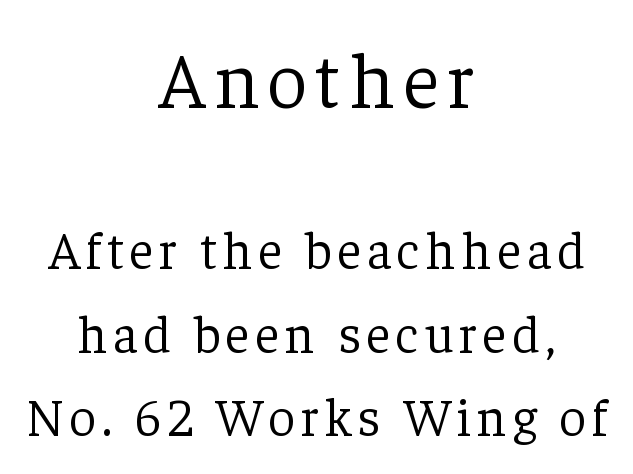
The paragraph has two soft edges and a firm central axis. Honestly, the row spacing looks completely unremarkable. Anything drawn beneath the words? Only blank space. Does the lettering tilt? It doesn't — this is upright. A light-to-regular cut is what we see here.
